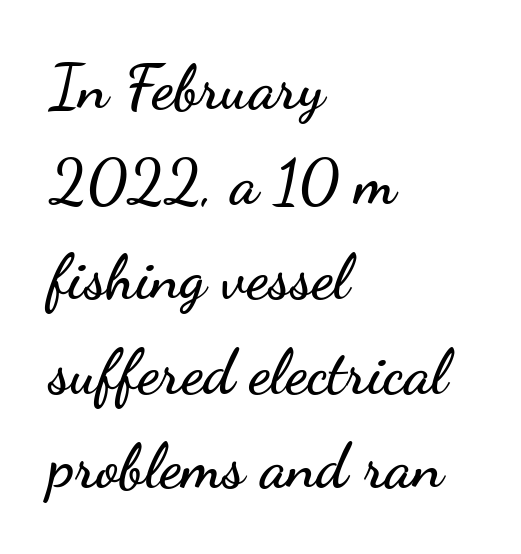
Q: Is the text italic (slanted)? A: Yes.
Q: Is the typeface a serif or a sans-serif typeface? A: Sans-serif.
Q: Is the text underlined? A: No.
Q: How is the paragraph aligned? A: Left-aligned.
Q: Is the spacing between letters normal or unusually wide? A: Normal.
Q: Is the spacing between lines tight, normal or loose? A: Normal.
Q: Width (condensed, normal, or wide)? A: Wide.
Q: Stroke contrast? A: Low.
Q: x-height? A: Small.
Q: Monospaced? A: No.
